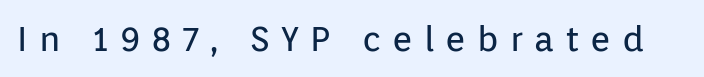
{"serif": "no", "italic": "no", "bold": "no", "weight": "regular", "width": "normal", "stroke_contrast": "low", "x_height": "medium", "monospaced": "no", "underline": "no", "letter_spacing": "wide", "letter_spacing_em": 0.32, "glyph_px": 35}
